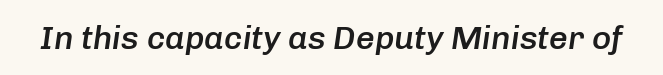
The strip under each line holds only bare page. A bit beefed up — I'd call it semibold rather than bold. This rendering leaves character spacing at its baseline value. The rendering applies a slant to the glyphs.
